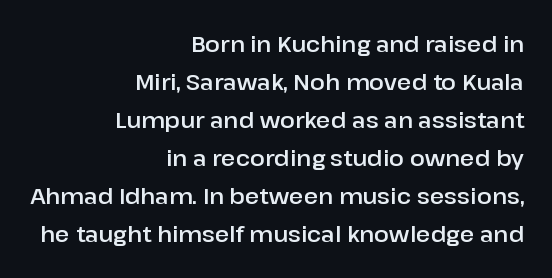
Q: Is the text italic (slanted)? A: No, it is upright.
Q: Is the text underlined? A: No.
Q: How is the paragraph aligned? A: Right-aligned.
Q: Is the spacing between letters normal or unusually wide? A: Normal.
